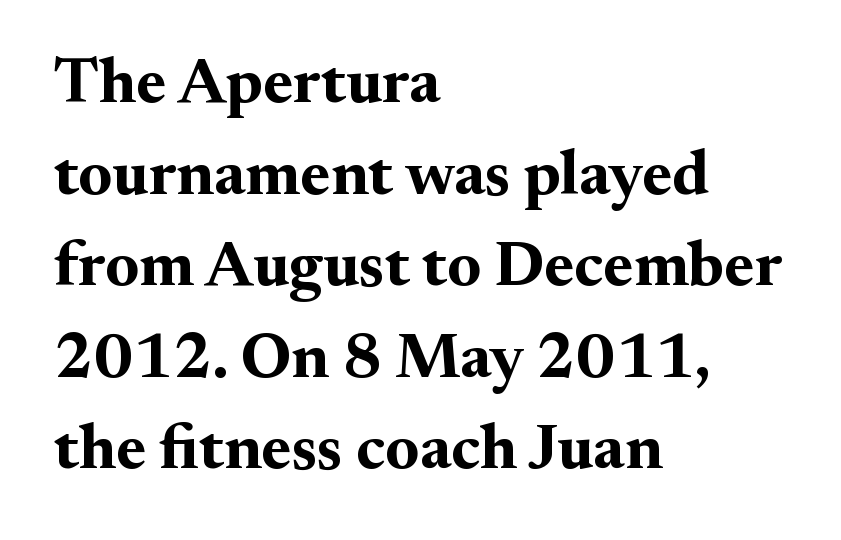
The image shows 64 px bold serif type, upright; set left-aligned, normal line spacing (1.43x), normal letter spacing, not underlined; medium stroke contrast and a small x-height.
